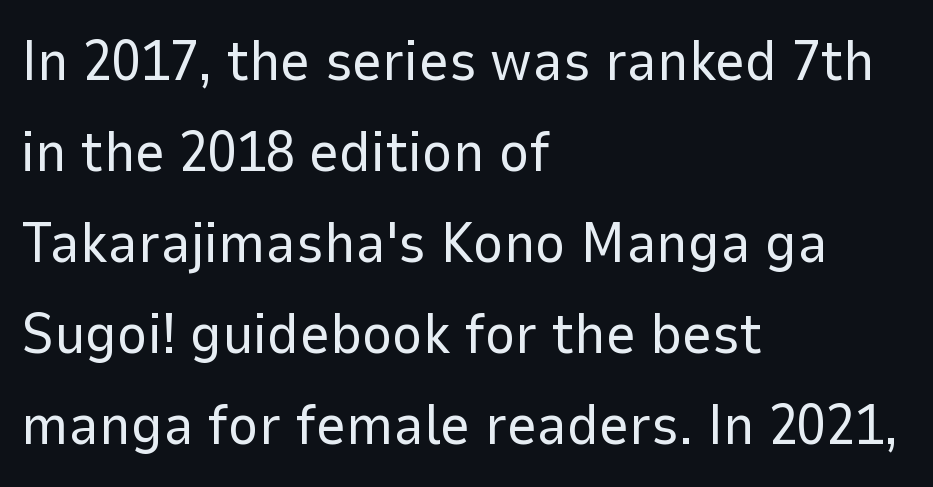
Q: Is the text bold? A: No.
Q: Is the text italic (slanted)? A: No, it is upright.
Q: Is the typeface a serif or a sans-serif typeface? A: Sans-serif.
Q: Is the text underlined? A: No.
Q: How is the paragraph aligned? A: Left-aligned.
Q: Is the spacing between letters normal or unusually wide? A: Normal.
Q: Is the spacing between lines tight, normal or loose? A: Normal.
Q: Width (condensed, normal, or wide)? A: Normal.
Q: Stroke contrast? A: Low.
Q: x-height? A: Medium.
Q: Monospaced? A: No.
